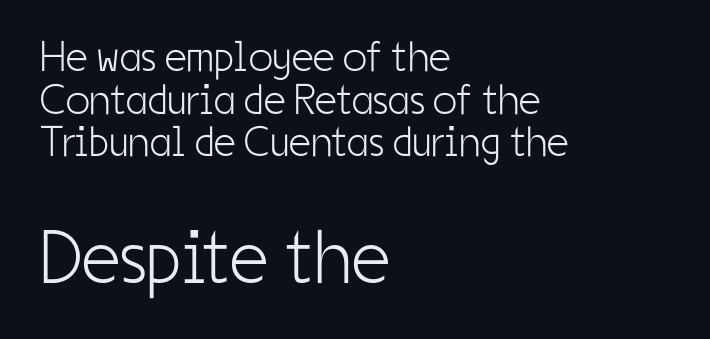
Letter spacing: default. Typesetter's note — lower block bumped up in size, upper block left smaller. No word sits above an underline. I'd call this a sans setting — the letters go barefoot. The vertical gap from one line to the next is small. The letters stand upright; this is a roman face.
